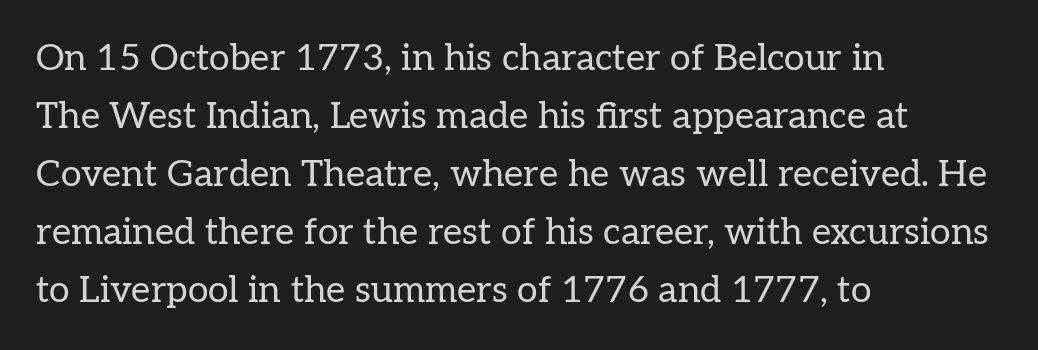
The image shows 37 px regular-weight serif type, upright; set left-aligned, normal line spacing (1.57x), normal letter spacing, not underlined; low stroke contrast and a medium x-height.
